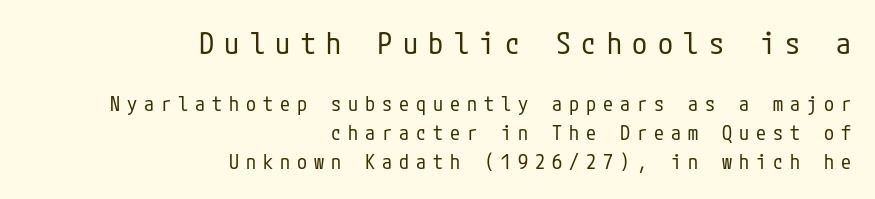
Top chunk: large. Bottom chunk: small. This sample uses a sans-serif face. Students, note that the glyphs here are deliberately spaced far apart. Is the type heavy? It reads as light-to-regular instead. The type sits square on the baseline with zero lean.
